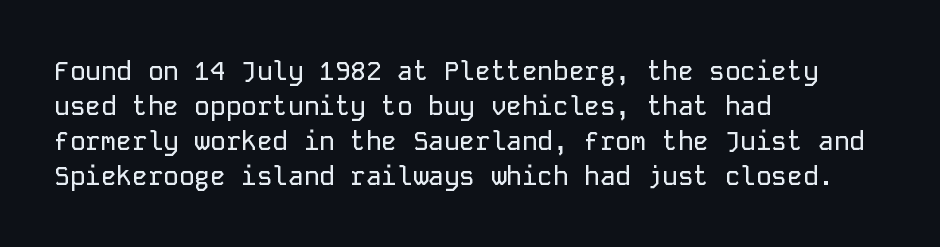
{"italic": "no", "underline": "no", "align": "left", "line_spacing": "normal", "line_spacing_ratio": 1.34, "letter_spacing": "normal", "letter_spacing_em": 0.0, "glyph_px": 26}
